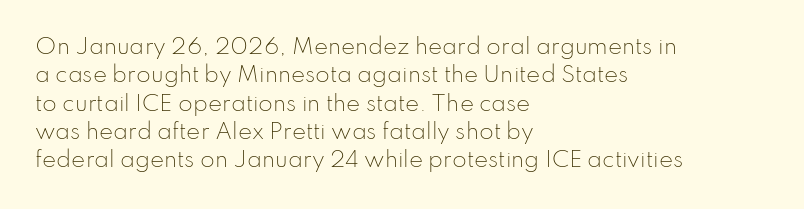
Q: Is the text bold? A: No.
Q: Is the text italic (slanted)? A: No, it is upright.
Q: Is the text underlined? A: No.
Q: How is the paragraph aligned? A: Left-aligned.
Q: Is the spacing between letters normal or unusually wide? A: Normal.
Q: Is the spacing between lines tight, normal or loose? A: Normal.
